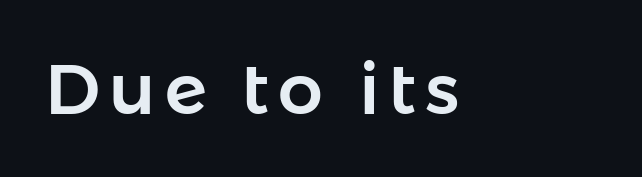
{"serif": "no", "italic": "no", "width": "normal", "stroke_contrast": "low", "x_height": "medium", "monospaced": "no", "underline": "no", "glyph_px": 71}
